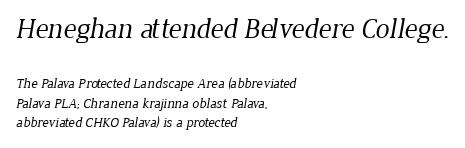
Q: Is the text bold? A: No.
Q: Is the typeface a serif or a sans-serif typeface? A: Serif.
Q: Is the text underlined? A: No.
Q: How is the paragraph aligned? A: Left-aligned.
Q: Is the spacing between letters normal or unusually wide? A: Normal.
Q: Is the spacing between lines tight, normal or loose? A: Normal.
Q: Which block of text is set in a larger size, the first (top) or the second (bottom)? A: The first (top) one.
Q: Width (condensed, normal, or wide)? A: Normal.
Q: Stroke contrast? A: Low.
Q: x-height? A: Medium.
Q: Monospaced? A: No.
